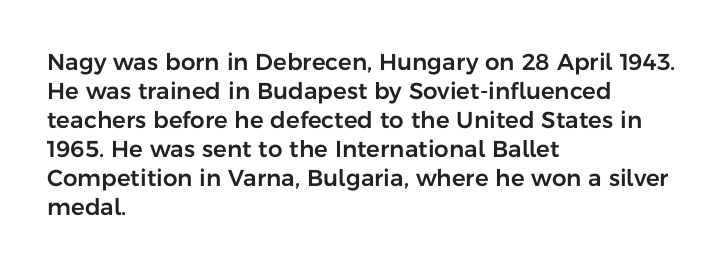
The image shows 23 px text type, upright; set left-aligned, normal line spacing (1.26x), normal letter spacing, not underlined.
